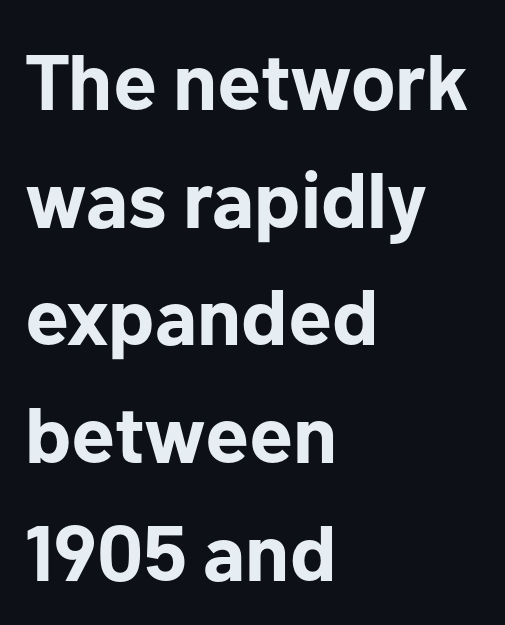
Q: Is the text bold? A: Yes.
Q: Is the text italic (slanted)? A: No, it is upright.
Q: Is the typeface a serif or a sans-serif typeface? A: Sans-serif.
Q: Is the text underlined? A: No.
Q: How is the paragraph aligned? A: Left-aligned.
Q: Is the spacing between letters normal or unusually wide? A: Normal.
Q: Is the spacing between lines tight, normal or loose? A: Normal.
Q: Width (condensed, normal, or wide)? A: Normal.
Q: Stroke contrast? A: Low.
Q: x-height? A: Medium.
Q: Monospaced? A: No.
